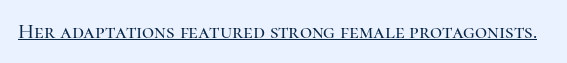
Students, note that the glyphs here touch the page at normal intervals. Does a line run under the words? Yes, clearly. Designer's note — italics off, roman on.
